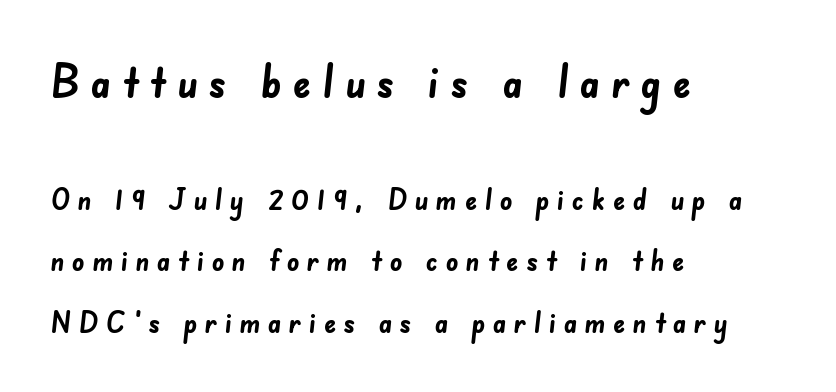
Each new line begins a long way beneath the previous one. The designer gave the opening block more size than the closing block. Does the copy run flush right? No — it runs flush left. The rendering shows plain stroke endings on the letterforms — a sans-serif design.
